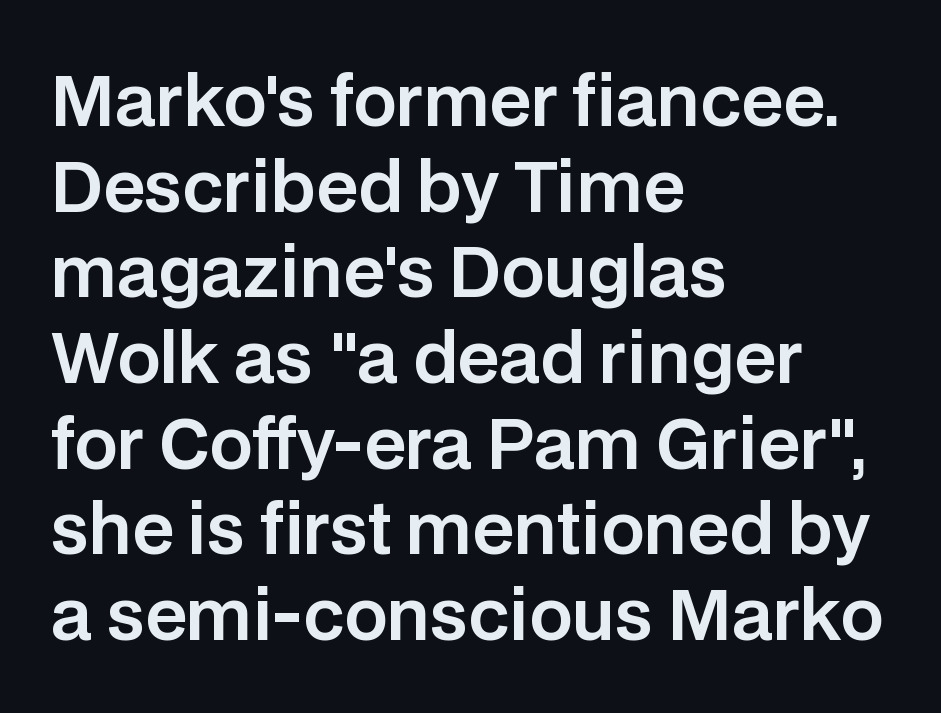
{"serif": "no", "italic": "no", "width": "normal", "stroke_contrast": "low", "x_height": "large", "monospaced": "no", "underline": "no", "align": "left", "line_spacing": "normal", "line_spacing_ratio": 1.26, "letter_spacing": "normal", "letter_spacing_em": 0.0, "glyph_px": 68}
